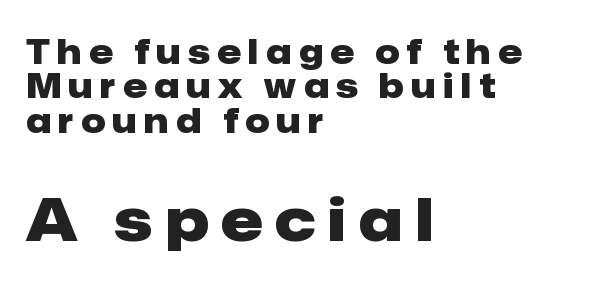
The letters advance in unequal steps, a hallmark of proportional type. If you drew a ruler down the left edge, every line would touch it. Is the type bold? Yes — the strokes are clearly thick and heavy. The passage shown is typeset with a sans-serif family. Type without underlining. Does the bottom block carry the larger type? Yes, it does.
